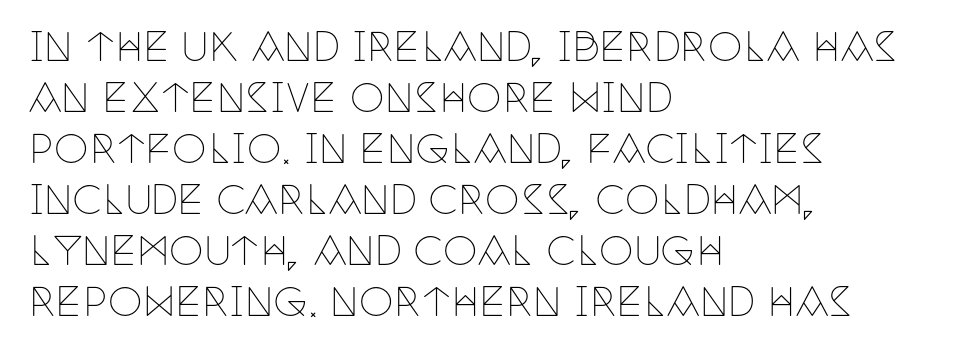
Q: Is the text bold? A: No.
Q: Is the text italic (slanted)? A: No, it is upright.
Q: Is the typeface a serif or a sans-serif typeface? A: Serif.
Q: Is the text underlined? A: No.
Q: How is the paragraph aligned? A: Left-aligned.
Q: Is the spacing between letters normal or unusually wide? A: Normal.
Q: Is the spacing between lines tight, normal or loose? A: Normal.
Q: Width (condensed, normal, or wide)? A: Condensed.
Q: Stroke contrast? A: Low.
Q: x-height? A: Large.
Q: Monospaced? A: No.
